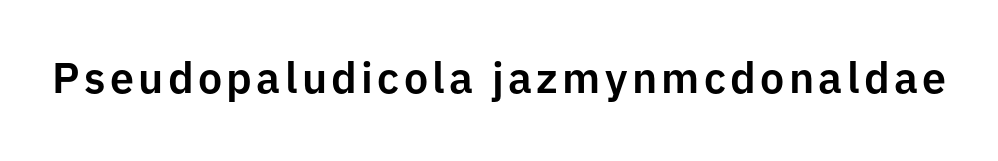
Q: Is the text italic (slanted)? A: No, it is upright.
Q: Is the typeface a serif or a sans-serif typeface? A: Sans-serif.
Q: Is the text underlined? A: No.
Q: Width (condensed, normal, or wide)? A: Normal.
Q: Stroke contrast? A: Low.
Q: x-height? A: Medium.
Q: Monospaced? A: No.
